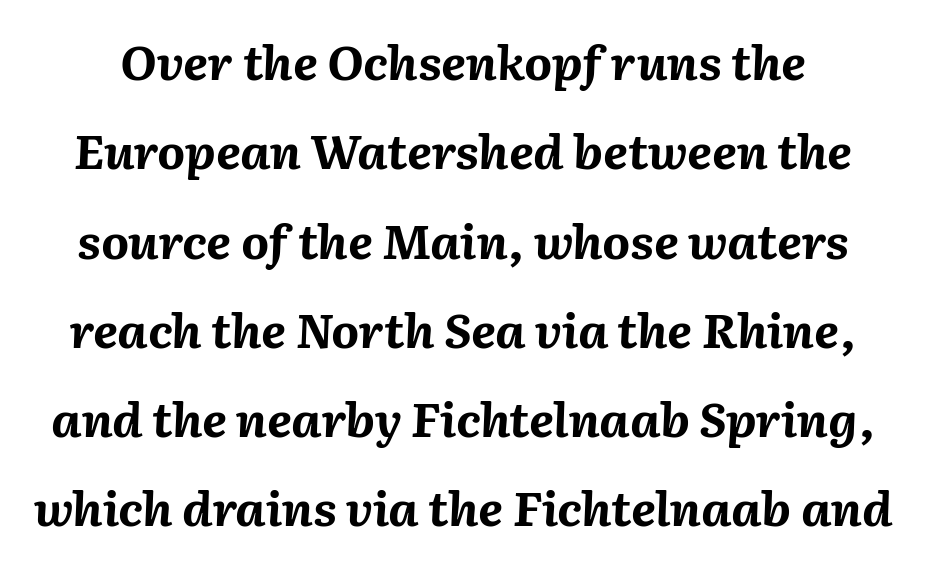
The passage shown is typed in a proportional face where columns would drift. Strong, thick strokes mark this as bold type. The line texture is even and compact thanks to regular tracking. The words here are not underlined. Is the type slanted? Yes — the strokes lean at a clear angle.
